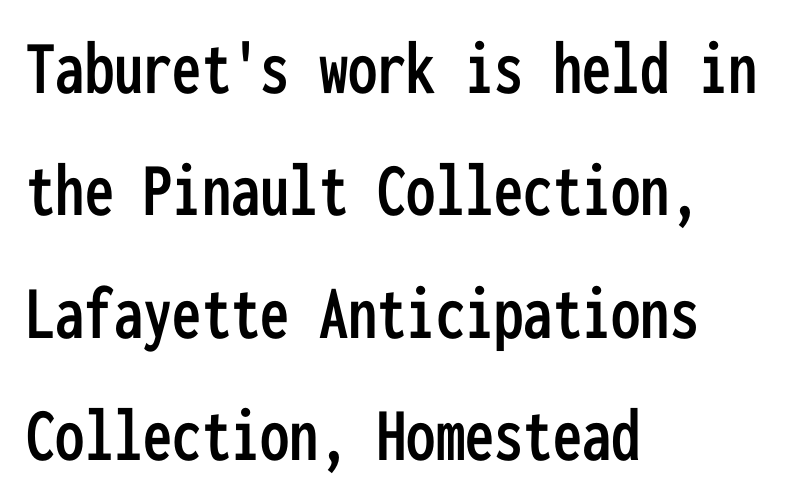
The image shows 78 px condensed sans-serif type, upright, monospaced; set left-aligned, normal line spacing (1.57x), normal letter spacing, not underlined; low stroke contrast and a medium x-height.
